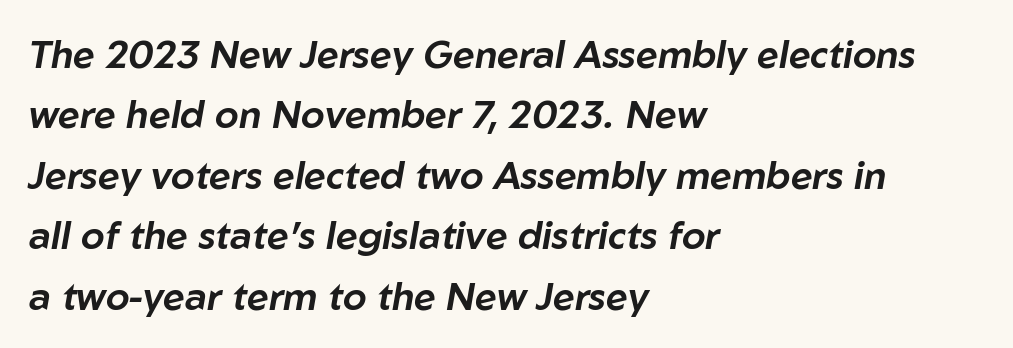
{"italic": "yes", "lean": "right", "slant_degrees": 10, "width": "normal", "stroke_contrast": "low", "x_height": "medium", "monospaced": "no", "underline": "no", "align": "left", "line_spacing": "normal", "line_spacing_ratio": 1.59, "letter_spacing": "normal", "letter_spacing_em": 0.0, "glyph_px": 38}
